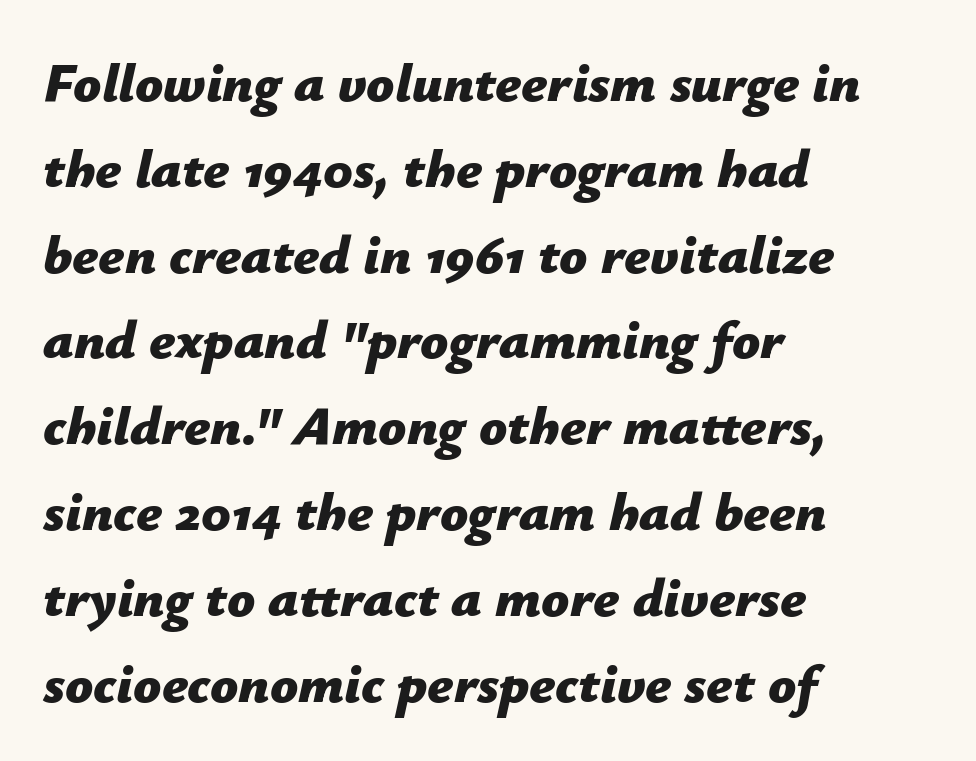
Varying glyph widths throughout — classic text-font behaviour. If you drew a ruler down the left edge, every line would touch it. Leading: standard. Is the type slanted? Yes — the strokes lean at a clear angle. Check the space under the baseline: it is left empty. On the weight axis this lands at bold, roughly 700.
